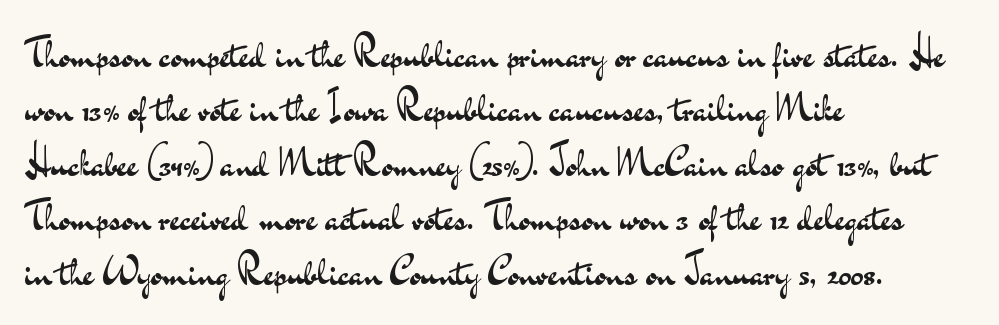
{"serif": "no", "bold": "no", "weight": "regular", "width": "wide", "stroke_contrast": "medium", "x_height": "small", "monospaced": "no", "underline": "no", "align": "left", "line_spacing": "normal", "line_spacing_ratio": 1.36, "letter_spacing": "normal", "letter_spacing_em": 0.0, "glyph_px": 40}
